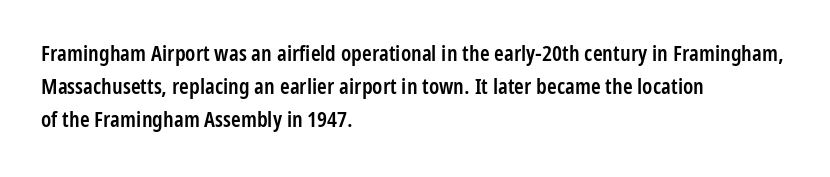
The image shows 22 px text type, upright; set left-aligned, normal line spacing (1.5x), normal letter spacing, not underlined.
